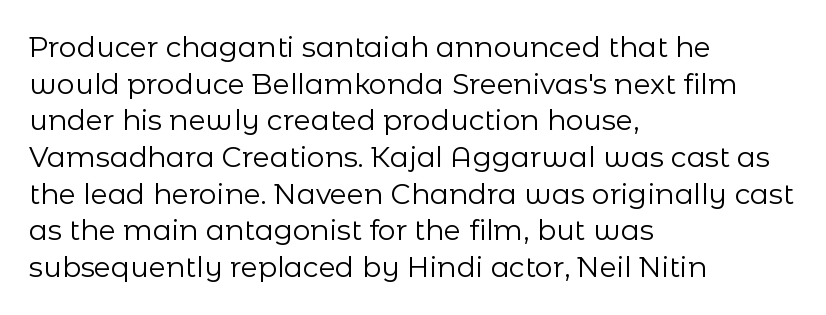
{"serif": "no", "italic": "no", "bold": "no", "weight": "regular", "width": "normal", "stroke_contrast": "low", "x_height": "medium", "monospaced": "no", "underline": "no", "align": "left", "line_spacing": "normal", "line_spacing_ratio": 1.31, "letter_spacing": "normal", "letter_spacing_em": 0.0, "glyph_px": 28}
